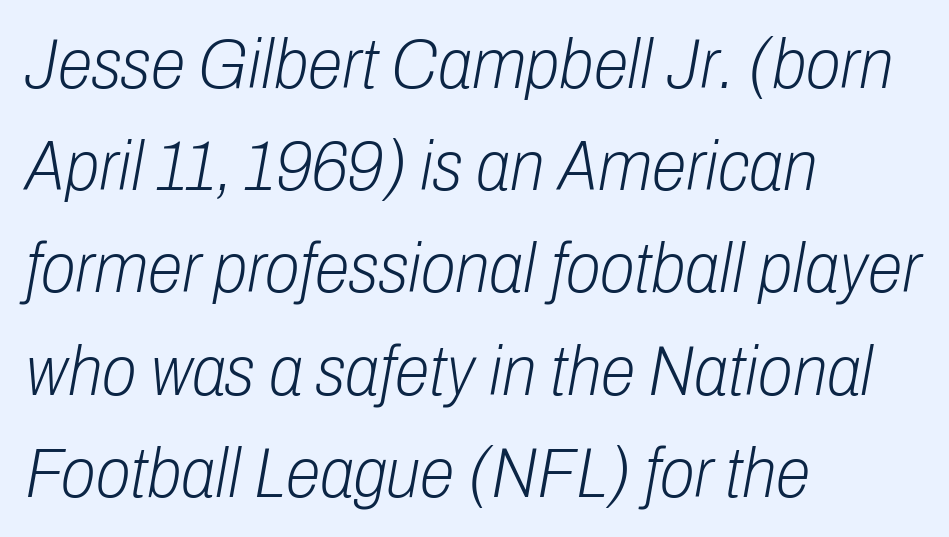
The image shows 71 px light, condensed type, italic (leaning right); set left-aligned, normal line spacing (1.44x), normal letter spacing, not underlined; low stroke contrast and a medium x-height.
